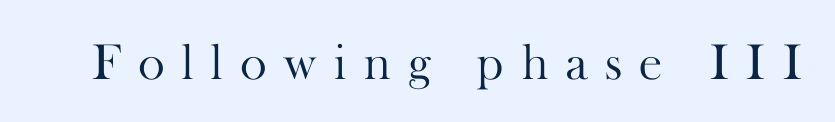
Q: Is the text bold? A: No.
Q: Is the text italic (slanted)? A: No, it is upright.
Q: Is the typeface a serif or a sans-serif typeface? A: Serif.
Q: Is the text underlined? A: No.
Q: Is the spacing between letters normal or unusually wide? A: Unusually wide.
Q: Width (condensed, normal, or wide)? A: Normal.
Q: Stroke contrast? A: High.
Q: x-height? A: Small.
Q: Monospaced? A: No.
